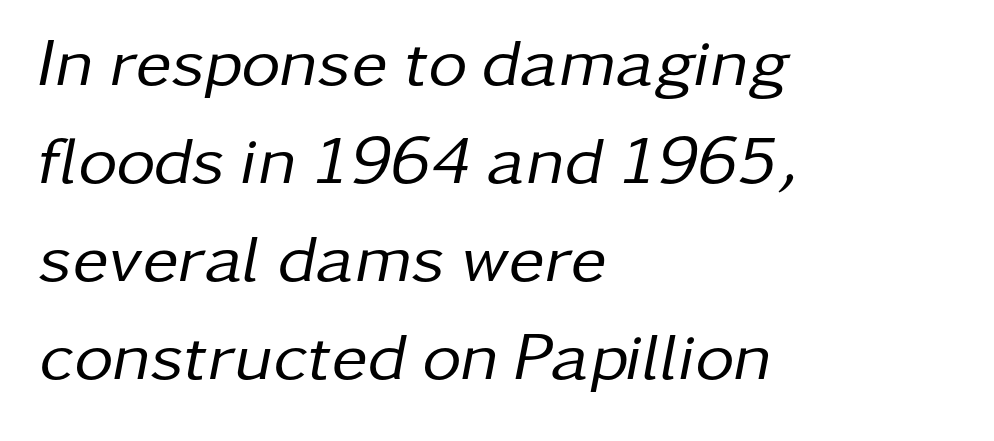
{"italic": "yes", "lean": "right", "slant_degrees": 11, "bold": "no", "weight": "regular", "width": "normal", "stroke_contrast": "low", "x_height": "medium", "monospaced": "no", "underline": "no", "align": "left", "line_spacing": "normal", "line_spacing_ratio": 1.44, "letter_spacing": "normal", "letter_spacing_em": 0.0, "glyph_px": 68}
